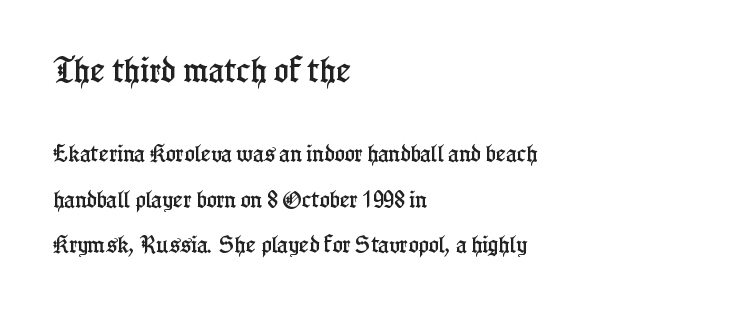
{"serif": "yes", "italic": "no", "width": "condensed", "stroke_contrast": "low", "x_height": "medium", "monospaced": "no", "underline": "no", "align": "left", "line_spacing": "loose", "line_spacing_ratio": 2.39, "letter_spacing": "normal", "letter_spacing_em": 0.0, "larger_block": "first", "size_ratio": 1.47, "glyph_px": 28}
